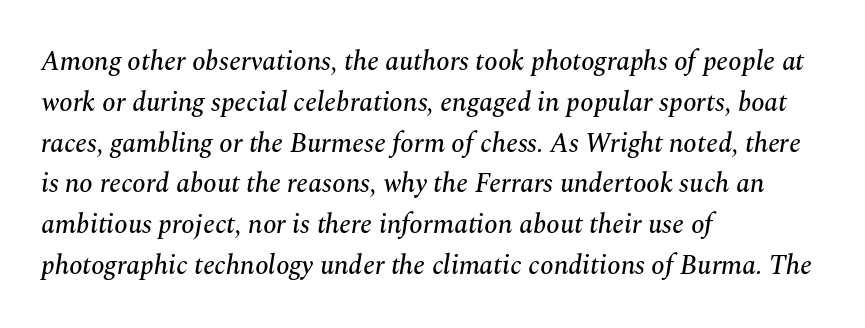
Every character sits at an angle, as italics do. Visually the block forms a straight wall on the left and a jagged coastline on the right. Rule under the text: the space is simply empty. In terms of letterspacing, this is plain default setting. Whoever set this chose a conventional vertical rhythm.
